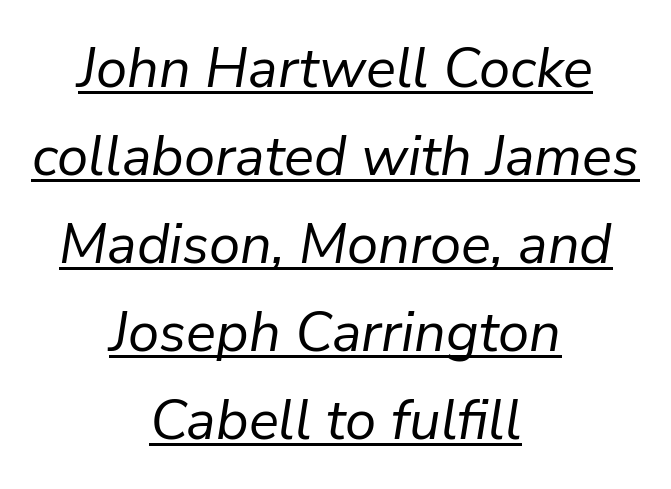
The image shows 56 px regular-weight type, italic (leaning right); set centered, normal line spacing (1.57x), normal letter spacing, underlined; low stroke contrast and a medium x-height.
